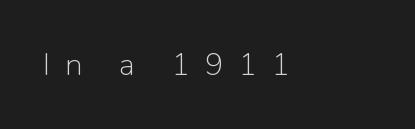
{"serif": "no", "italic": "no", "bold": "no", "weight": "light", "width": "normal", "stroke_contrast": "low", "x_height": "medium", "monospaced": "no", "underline": "no", "align": "left", "letter_spacing": "wide", "letter_spacing_em": 0.47, "glyph_px": 31}
